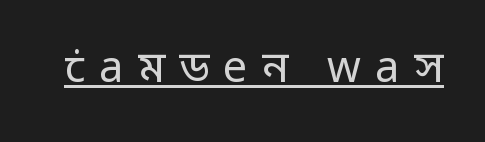
Q: Is the text bold? A: No.
Q: Is the text italic (slanted)? A: No, it is upright.
Q: Is the typeface a serif or a sans-serif typeface? A: Sans-serif.
Q: Is the text underlined? A: Yes.
Q: Is the spacing between letters normal or unusually wide? A: Unusually wide.
Q: Width (condensed, normal, or wide)? A: Normal.
Q: Stroke contrast? A: Low.
Q: x-height? A: Medium.
Q: Monospaced? A: No.
